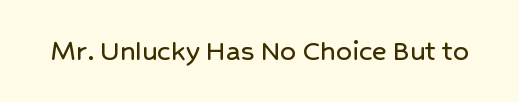
Q: Is the text italic (slanted)? A: No, it is upright.
Q: Is the typeface a serif or a sans-serif typeface? A: Sans-serif.
Q: Is the text underlined? A: No.
Q: Is the spacing between letters normal or unusually wide? A: Normal.
Q: Width (condensed, normal, or wide)? A: Normal.
Q: Stroke contrast? A: Low.
Q: x-height? A: Medium.
Q: Monospaced? A: No.
